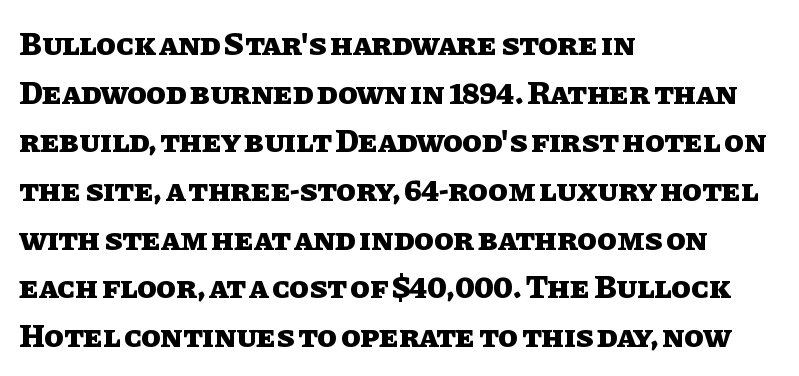
Does the copy run flush right? No — it runs flush left. The axis of the letterforms is exactly vertical. The glyphs are unaccompanied by any horizontal stroke below them. Every letter is thick-stroked: bold, no question. Character widths vary here, with narrow letters taking less room than wide ones.
